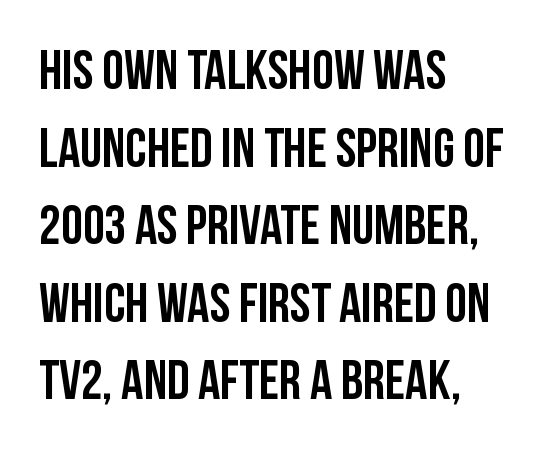
{"serif": "no", "italic": "no", "width": "condensed", "stroke_contrast": "low", "x_height": "large", "monospaced": "no", "underline": "no", "align": "left", "line_spacing": "normal", "line_spacing_ratio": 1.41, "letter_spacing": "normal", "letter_spacing_em": 0.0, "glyph_px": 55}
